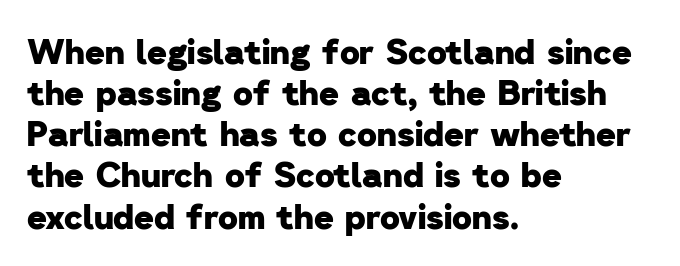
{"serif": "no", "bold": "yes", "weight": "heavy", "width": "normal", "stroke_contrast": "low", "x_height": "medium", "monospaced": "no", "underline": "no", "align": "left", "line_spacing_ratio": 1.21, "letter_spacing": "normal", "letter_spacing_em": 0.0, "glyph_px": 34}
